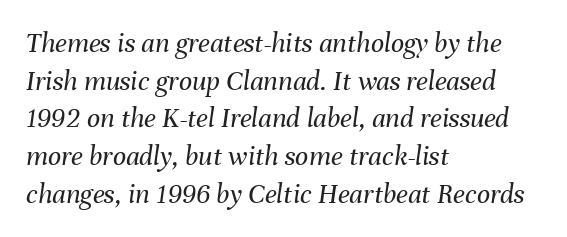
{"italic": "yes", "lean": "right", "slant_degrees": 8, "bold": "no", "weight": "regular", "width": "normal", "stroke_contrast": "medium", "x_height": "medium", "monospaced": "no", "underline": "no", "align": "left", "line_spacing": "normal", "line_spacing_ratio": 1.3, "letter_spacing": "normal", "letter_spacing_em": 0.0, "glyph_px": 29}
